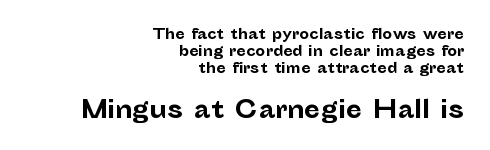
The image shows 24 px bold type, upright; set right-aligned, line spacing 1.21x, normal letter spacing, not underlined; the second (bottom) block is 1.71x larger.
